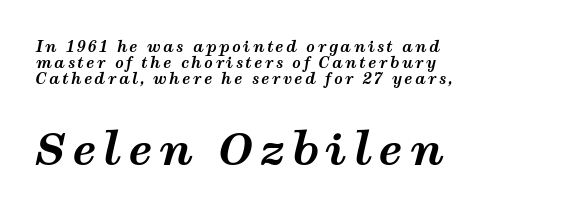
The designer gave the closing block more size than the opening block. Slanted lettering throughout. The passage shown stacks its lines with hardly any gap. One-word summary of the alignment: left. Type without underlining. Think of a printed novel: that variable character pitch is what you see here.
